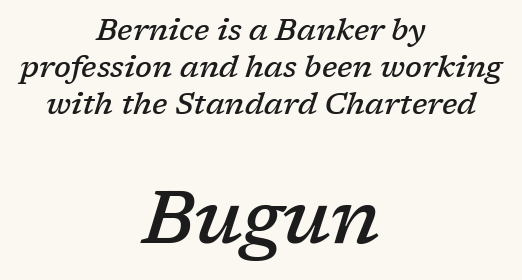
The face used here is proportionally spaced, like ordinary book or web type. The font family rendered here belongs to the serif group. The foot of each line stays bare and open. A fair bit of extra ink — the face is semibold, not bold. Two sizes are in play, and the larger belongs to the second block. The line texture is even and compact thanks to regular tracking.
